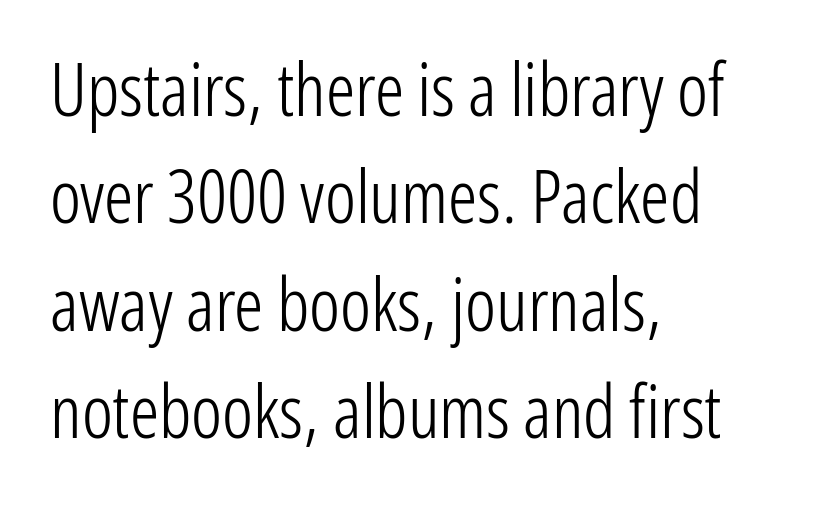
The image shows 73 px light, condensed sans-serif type, upright; set left-aligned, normal line spacing (1.47x), normal letter spacing, not underlined; low stroke contrast and a medium x-height.
